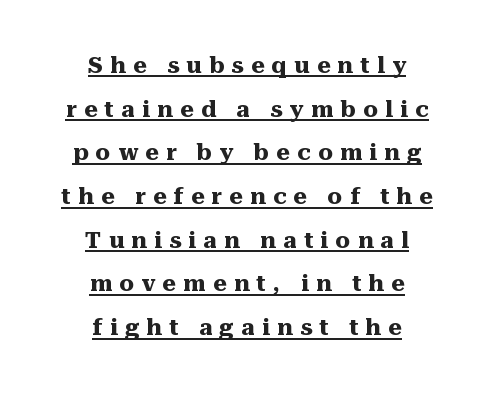
{"italic": "no", "bold": "yes", "underline": "yes", "align": "center", "line_spacing": "loose", "line_spacing_ratio": 1.9, "letter_spacing": "wide", "letter_spacing_em": 0.32, "glyph_px": 23}
